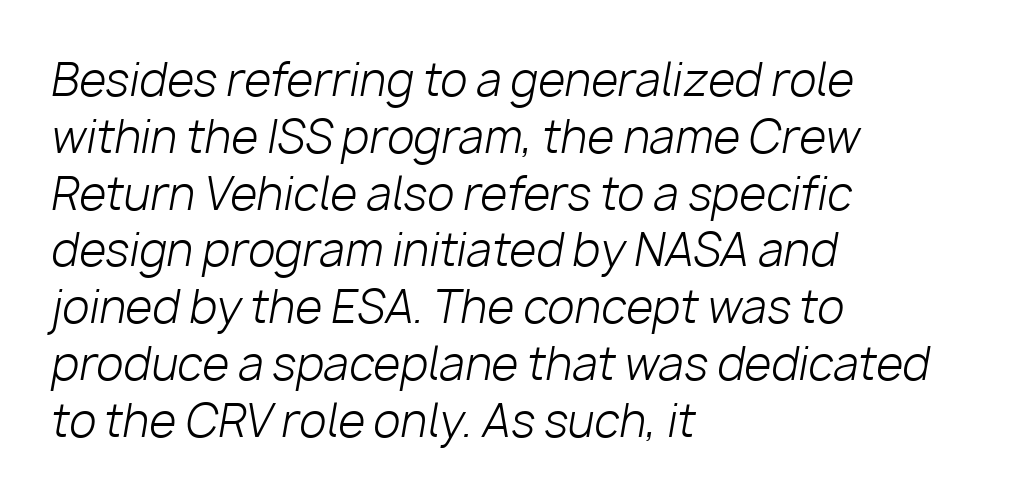
Q: Is the text bold? A: No.
Q: Is the text italic (slanted)? A: Yes, it leans right by about 10 degrees.
Q: Is the text underlined? A: No.
Q: How is the paragraph aligned? A: Left-aligned.
Q: Is the spacing between letters normal or unusually wide? A: Normal.
Q: Is the spacing between lines tight, normal or loose? A: Normal.
Q: Width (condensed, normal, or wide)? A: Normal.
Q: Stroke contrast? A: Low.
Q: x-height? A: Medium.
Q: Monospaced? A: No.
